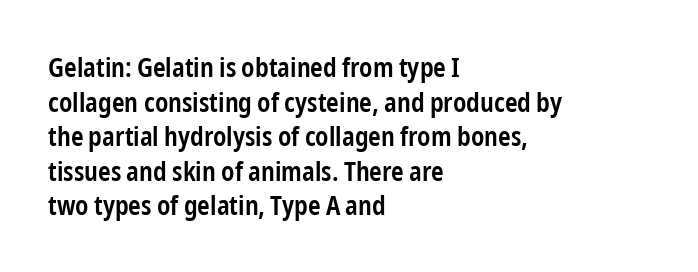
{"italic": "no", "bold": "semi", "underline": "no", "align": "left", "line_spacing": "normal", "line_spacing_ratio": 1.28, "letter_spacing": "normal", "letter_spacing_em": 0.0, "glyph_px": 27}
